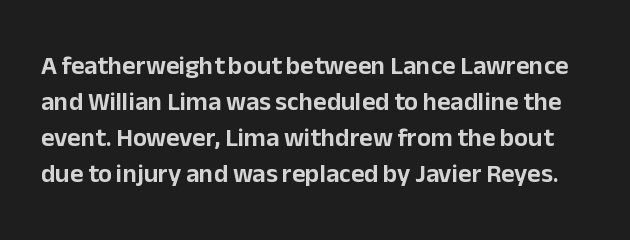
The image shows 26 px text type, upright; set normal line spacing (1.38x), normal letter spacing, not underlined.
